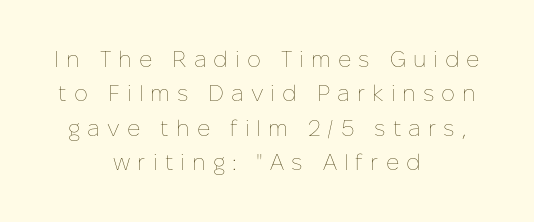
Quick note: interline space is typical. Words appear elongated and porous because spacing is wide. The zone under the glyphs is completely vacant. Italic? Not at all — the glyphs are vertical. Weight: not bold — regular or lighter. The passage is arranged like a title page — every line centered.
